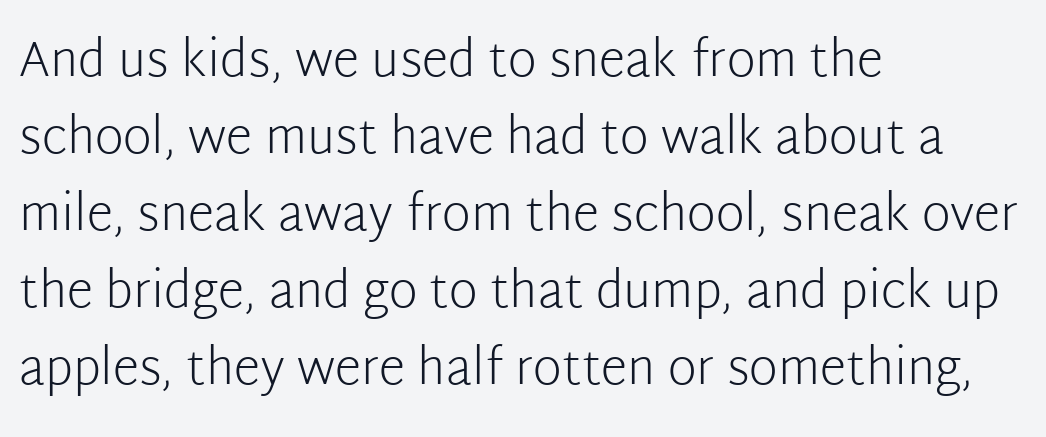
The image shows 49 px light sans-serif type, upright; set left-aligned, normal line spacing (1.57x), normal letter spacing, not underlined; low stroke contrast and a medium x-height.
